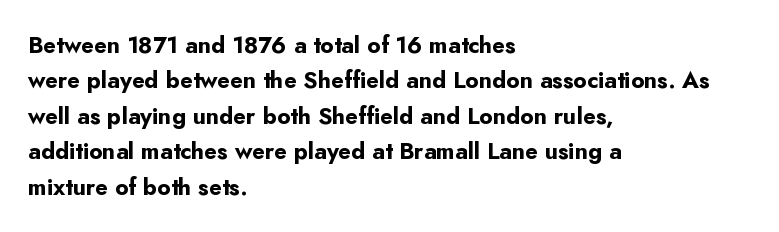
The strip under each line holds only bare page. The designer left line spacing at the default. Typeset ragged right — the left edge is the straight one. Heavy-handed strokes throughout: this text is bold.
